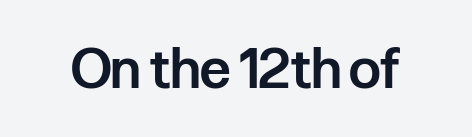
Q: Is the text bold? A: Semi-bold.
Q: Is the text italic (slanted)? A: No, it is upright.
Q: Is the typeface a serif or a sans-serif typeface? A: Sans-serif.
Q: Is the text underlined? A: No.
Q: Is the spacing between letters normal or unusually wide? A: Normal.
Q: Width (condensed, normal, or wide)? A: Condensed.
Q: Stroke contrast? A: Low.
Q: x-height? A: Medium.
Q: Monospaced? A: No.
